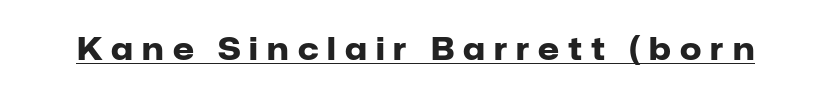
Between one letter and the next there's a generous, obvious gap. A typesetter would call this proportional, since set widths differ per character. A roman cut, with each character standing at attention. The face used here is a sans, in the tradition of grotesques and geometrics. This is underlined copy, the kind a proofreader might mark for attention. Bold? Absolutely — the strokes are thick and heavy.
